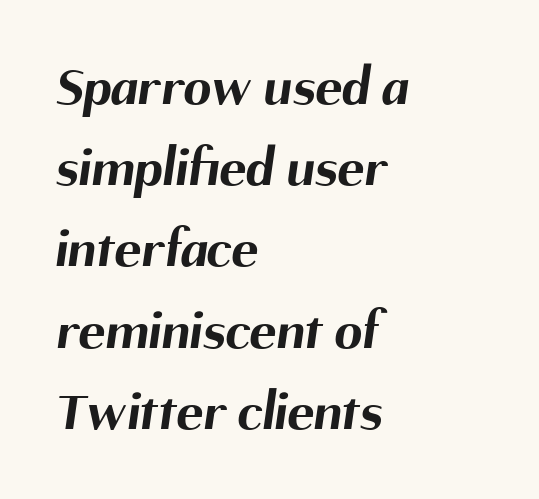
{"serif": "no", "bold": "yes", "weight": "bold", "width": "normal", "stroke_contrast": "medium", "x_height": "medium", "monospaced": "no", "underline": "no", "align": "left", "line_spacing": "normal", "line_spacing_ratio": 1.45, "letter_spacing": "normal", "letter_spacing_em": 0.0, "glyph_px": 56}
